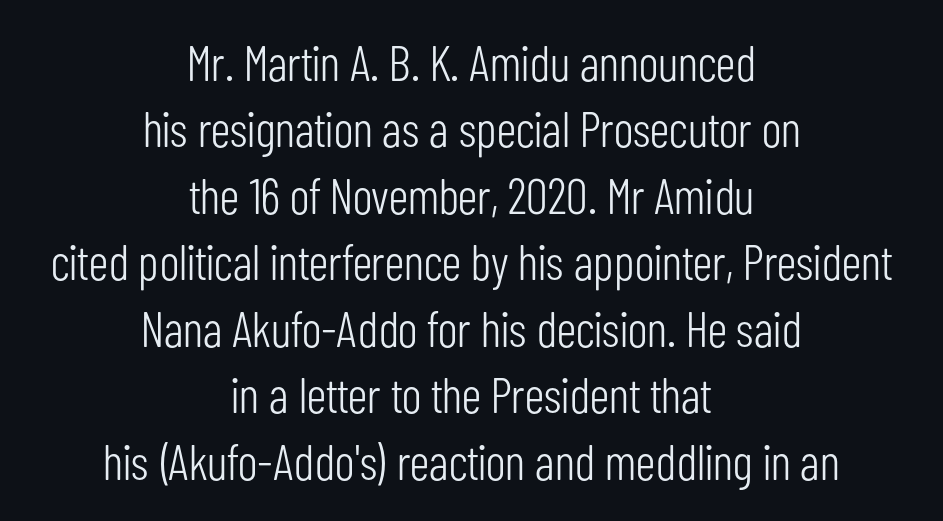
{"serif": "no", "italic": "no", "bold": "no", "weight": "light", "width": "condensed", "stroke_contrast": "low", "x_height": "medium", "monospaced": "no", "underline": "no", "align": "center", "line_spacing": "normal", "line_spacing_ratio": 1.33, "letter_spacing": "normal", "letter_spacing_em": 0.0, "glyph_px": 50}
